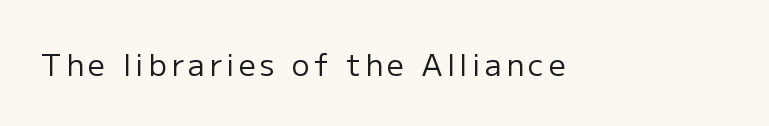
Vertical strokes here are truly vertical. Descenders hang freely into open space. The passage shown is typed in a proportional face where columns would drift. Unbolded letterforms with no extra heft. Letterform terminals end flat and unadorned throughout the passage.
